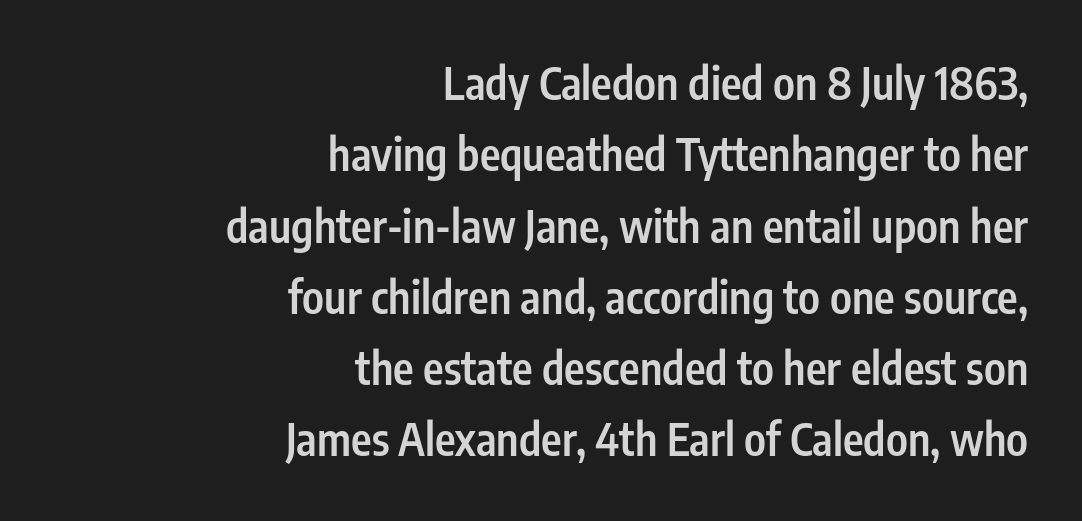
The image shows 44 px semibold, condensed sans-serif type, upright; set right-aligned, normal line spacing (1.62x), normal letter spacing, not underlined; low stroke contrast and a medium x-height.
